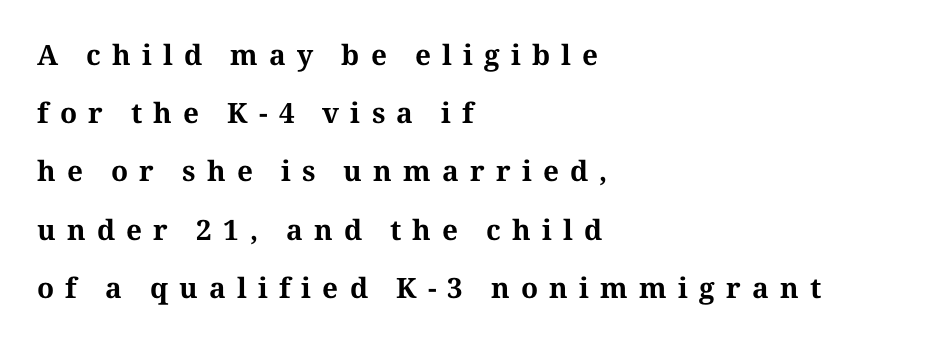
Yep, those are serifs on the letters. Casual observation: everything's shoved over to the left. Proportional: the letters do not fall into vertical columns. Typesetter's note: full bold, strokes at maximum text heaviness. Summary of vertical rhythm: relaxed, with wide interline spacing. Honestly, the letter spacing is so wide it's the main thing you notice.
